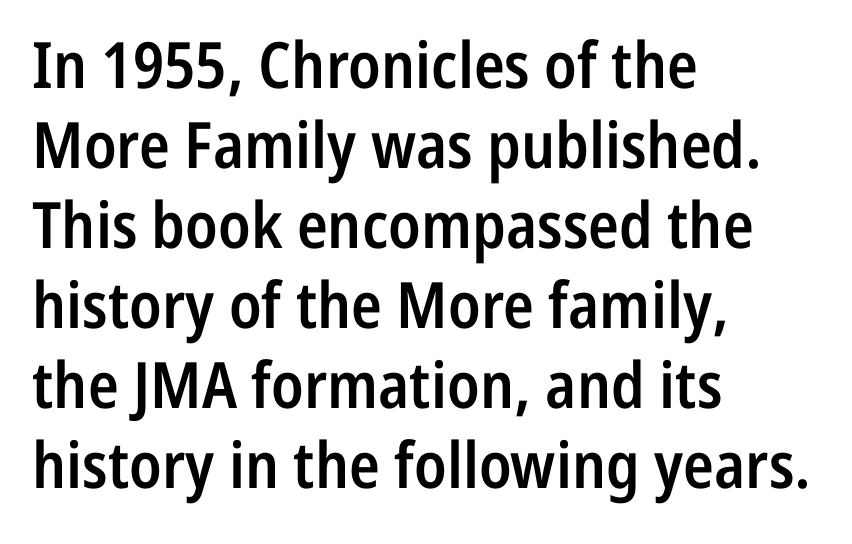
Vertically, the passage feels balanced, rows spaced as you'd expect. These lines stack with their left ends in a neat column. The passage shown is typed in a proportional face where columns would drift. Unmarked baselines from the first word to the last. Serif or sans? Sans — the stroke terminals are bare.
